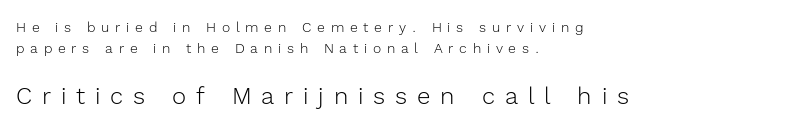
{"italic": "no", "bold": "no", "underline": "no", "align": "left", "line_spacing": "normal", "line_spacing_ratio": 1.48, "letter_spacing": "wide", "letter_spacing_em": 0.41, "larger_block": "second", "size_ratio": 1.71, "glyph_px": 24}
